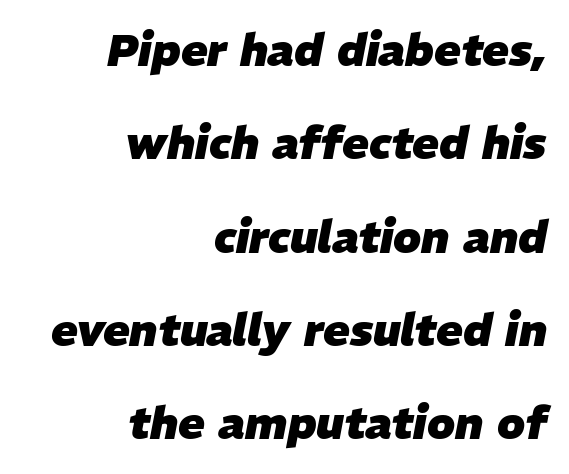
Q: Is the text bold? A: Yes.
Q: Is the text italic (slanted)? A: Yes, it leans right by about 11 degrees.
Q: Is the text underlined? A: No.
Q: How is the paragraph aligned? A: Right-aligned.
Q: Is the spacing between letters normal or unusually wide? A: Normal.
Q: Is the spacing between lines tight, normal or loose? A: Loose.
Q: Width (condensed, normal, or wide)? A: Normal.
Q: Stroke contrast? A: Low.
Q: x-height? A: Medium.
Q: Monospaced? A: No.
